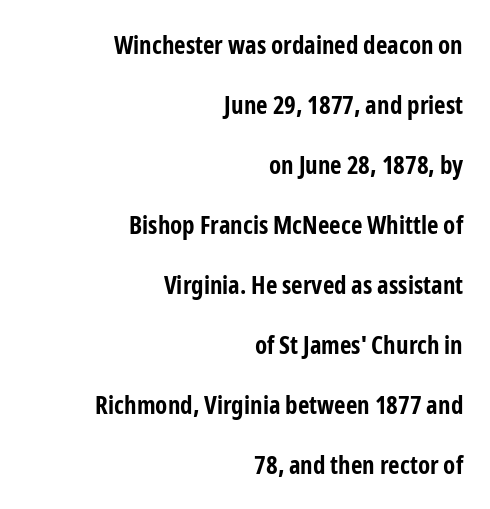
Chunky letters — that's bold for sure. Nope, not italic — everything's standing straight. How would I describe the line gaps? Wide and relaxed. These lines stack with their right ends in a neat column. Inter-character spacing is left at the font's built-in metrics. Plain, unruled lines of type.
